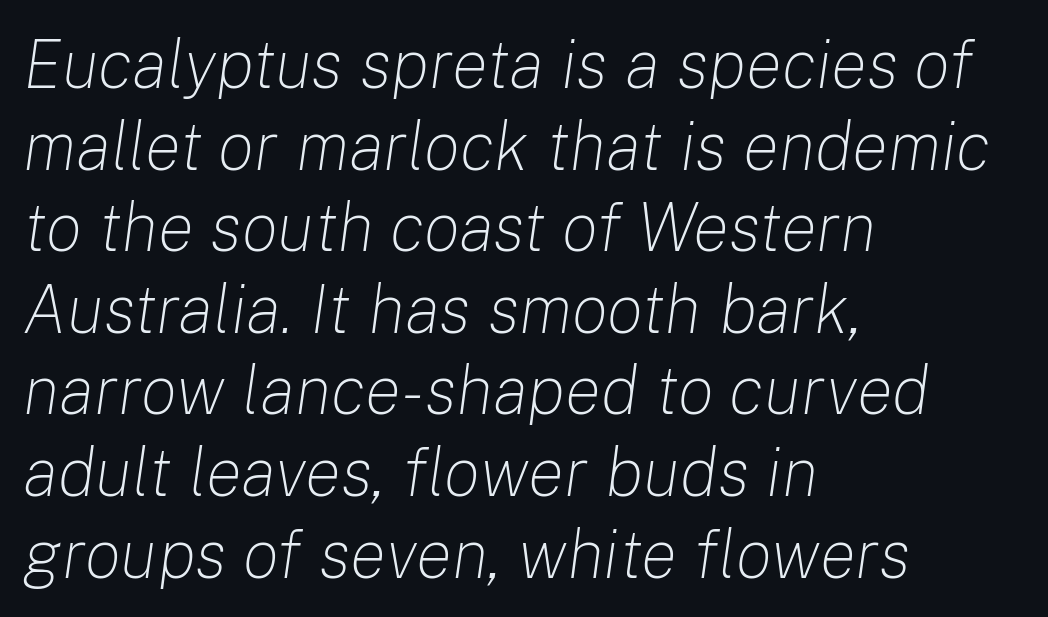
The image shows 68 px light type, italic (leaning right); set left-aligned, line spacing 1.2x, normal letter spacing, not underlined; low stroke contrast and a medium x-height.
